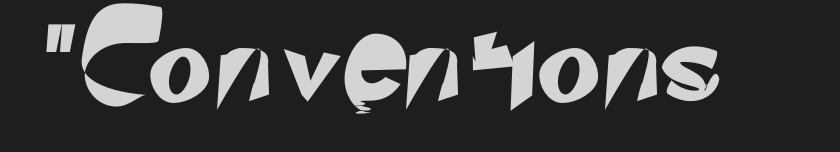
Here the designer chose a conventional face with non-uniform glyph widths. I'd call this a sans setting — the letters go barefoot. Underlining? Definitely not there.
